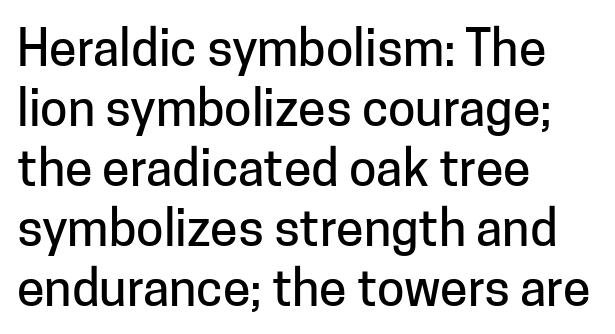
Q: Is the text italic (slanted)? A: No, it is upright.
Q: Is the typeface a serif or a sans-serif typeface? A: Sans-serif.
Q: Is the text underlined? A: No.
Q: How is the paragraph aligned? A: Left-aligned.
Q: Is the spacing between letters normal or unusually wide? A: Normal.
Q: Width (condensed, normal, or wide)? A: Normal.
Q: Stroke contrast? A: Low.
Q: x-height? A: Medium.
Q: Monospaced? A: No.
